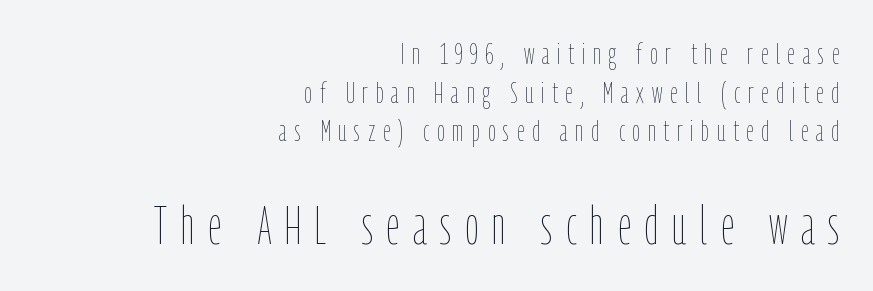
Block two is the big one; block one sits smaller above it. Layout note: lines flush right. Varying glyph widths throughout — classic text-font behaviour. The characters are drawn with everyday or finer stroke widths. Check under the words: just untouched page. Here the glyphs are tracked loosely, breaking word shapes into spaced letters.
